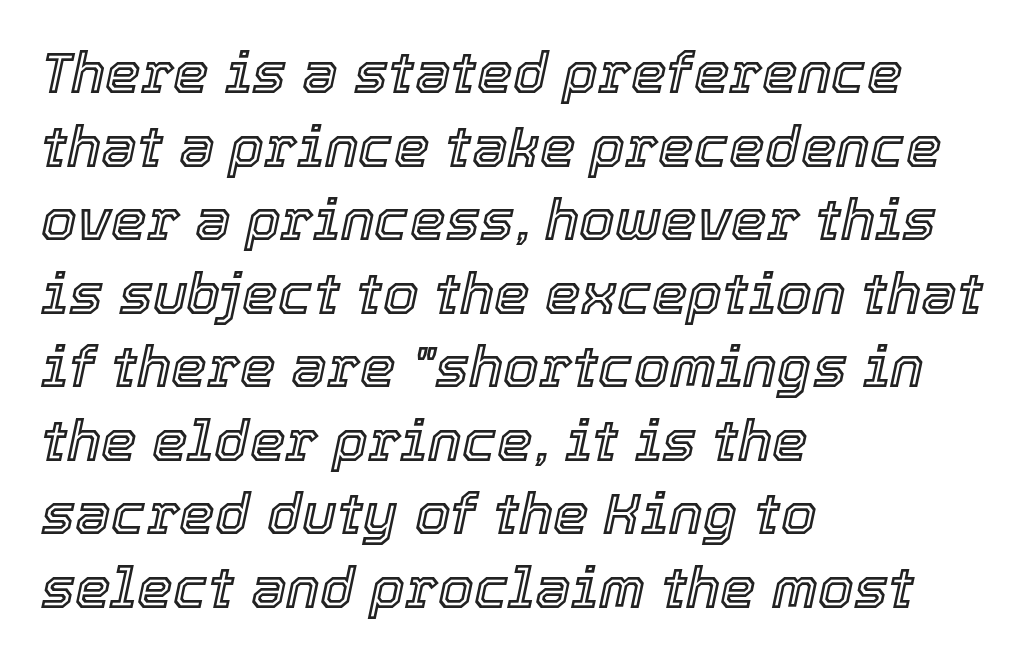
The image shows 57 px text type, italic (leaning right); set left-aligned, normal line spacing (1.29x), normal letter spacing, not underlined; a medium x-height.
